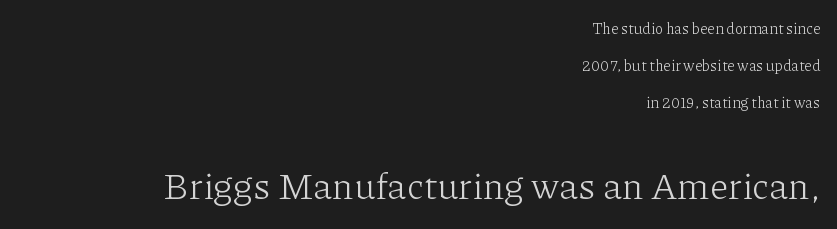
{"serif": "yes", "italic": "no", "bold": "no", "weight": "light", "width": "normal", "stroke_contrast": "low", "x_height": "medium", "monospaced": "no", "underline": "no", "align": "right", "line_spacing": "loose", "line_spacing_ratio": 2.46, "letter_spacing": "normal", "letter_spacing_em": 0.0, "larger_block": "second", "size_ratio": 2.47, "glyph_px": 37}
